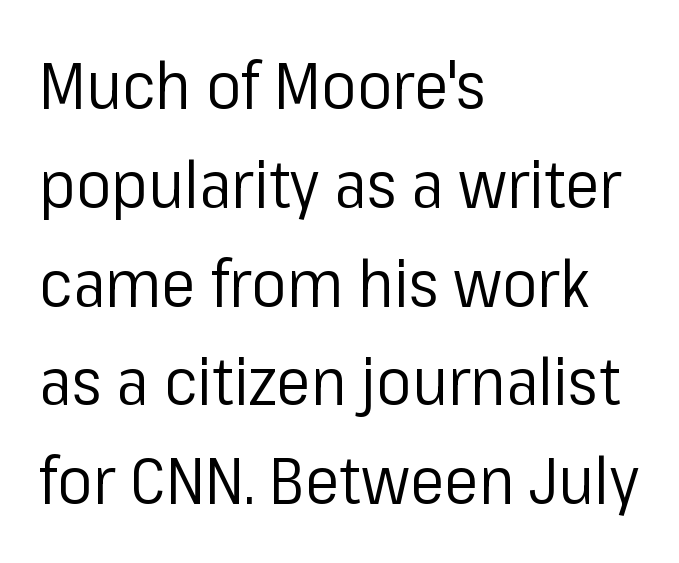
A typesetter would mark this as roman, not italic. This rendering features lettering with no underline. Regarding serifs, this sample does without them. The leading is moderate, giving the passage an even texture. Think of a printed novel: that variable character pitch is what you see here.
